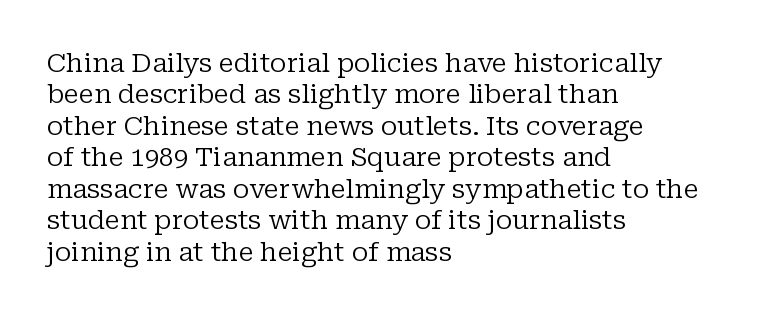
The image shows 26 px text type, upright; set left-aligned, line spacing 1.21x, normal letter spacing, not underlined.
